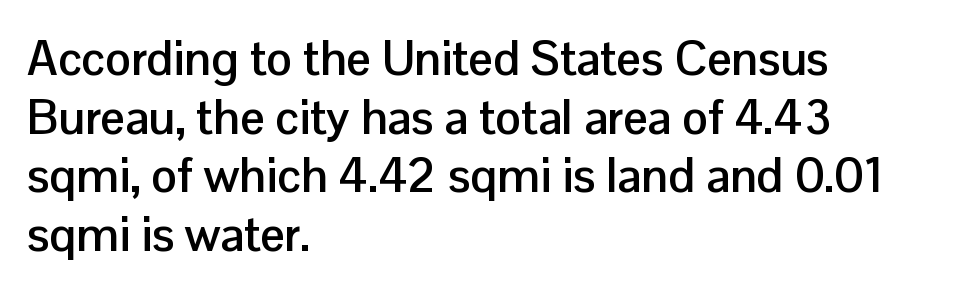
{"serif": "no", "italic": "no", "bold": "yes", "weight": "semibold", "width": "normal", "stroke_contrast": "low", "x_height": "medium", "monospaced": "no", "underline": "no", "align": "left", "line_spacing_ratio": 1.22, "letter_spacing": "normal", "letter_spacing_em": 0.0, "glyph_px": 48}
